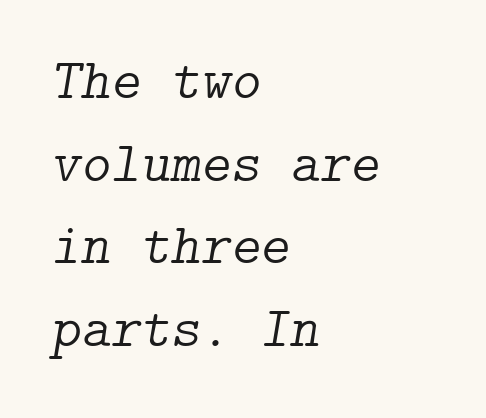
Leading matches the norm, producing a regular column. How are the letters spaced? Ordinarily, with no added tracking. The compositor pushed each line to the left boundary. Check where the strokes stop: tiny serifs finish them off.
